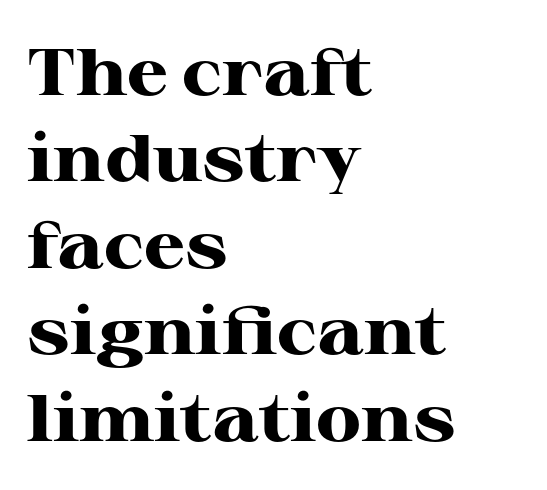
Does the weight exceed regular? Yes, all the way to bold. Quick note: underline off. Is this a fixed-width face? No — the glyphs have proportional, varying widths. Designer's note — italics off, roman on. Does the leading feel generous? No, just average.
